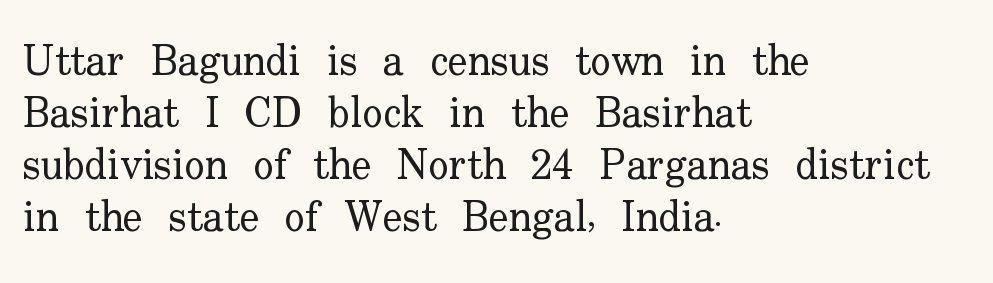
Weight: in the light-to-regular range. Note the varied advance widths — an 'i' is clearly narrower than an 'm'. Descenders are the only things crossing below the line. The rendering shows small feet on the letterforms — a serif design. This sample uses plain, unmodified letter spacing. This is roman type, the default non-slanted kind.
